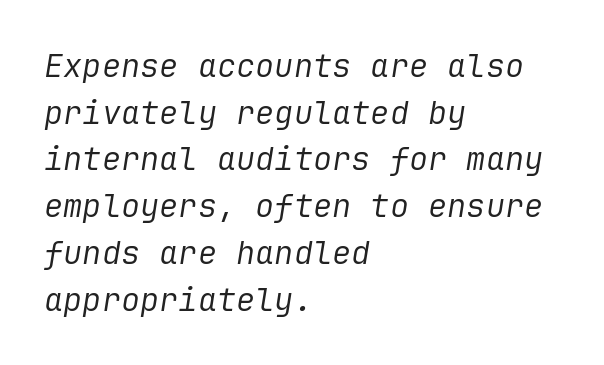
Spacing between characters is what you'd get straight out of the box. This sample keeps an unexceptional amount of space between lines. The ragged edge is on the right, which tells us the setting is flush left. No word sits above an underline. Weight: in the light-to-regular range.
